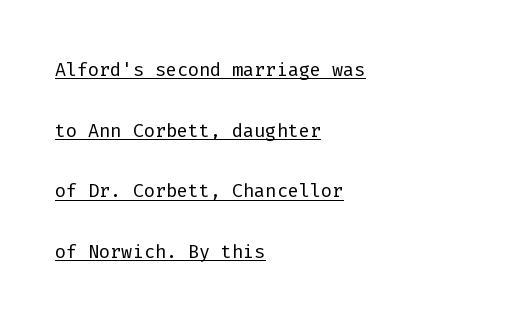
Q: Is the text bold? A: No.
Q: Is the text italic (slanted)? A: No, it is upright.
Q: Is the text underlined? A: Yes.
Q: How is the paragraph aligned? A: Left-aligned.
Q: Is the spacing between letters normal or unusually wide? A: Normal.
Q: Is the spacing between lines tight, normal or loose? A: Loose.
